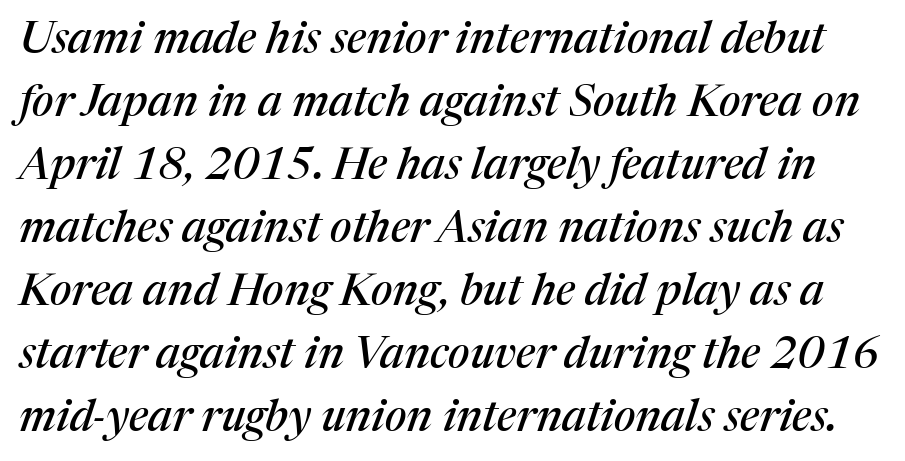
{"serif": "yes", "italic": "yes", "lean": "right", "slant_degrees": 17, "width": "normal", "stroke_contrast": "medium", "x_height": "medium", "monospaced": "no", "underline": "no", "line_spacing": "normal", "line_spacing_ratio": 1.43, "letter_spacing": "normal", "letter_spacing_em": 0.0, "glyph_px": 44}
